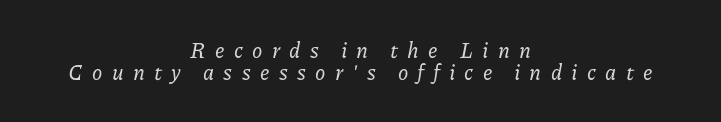
Does the lettering tilt? It does — this is italic. Very little white space separates one row of letters from the next. Does the copy run flush right? No — it is centered line by line. The tracking jumps out immediately: characters are airy and widely separated. Unmarked baselines from the first word to the last.
